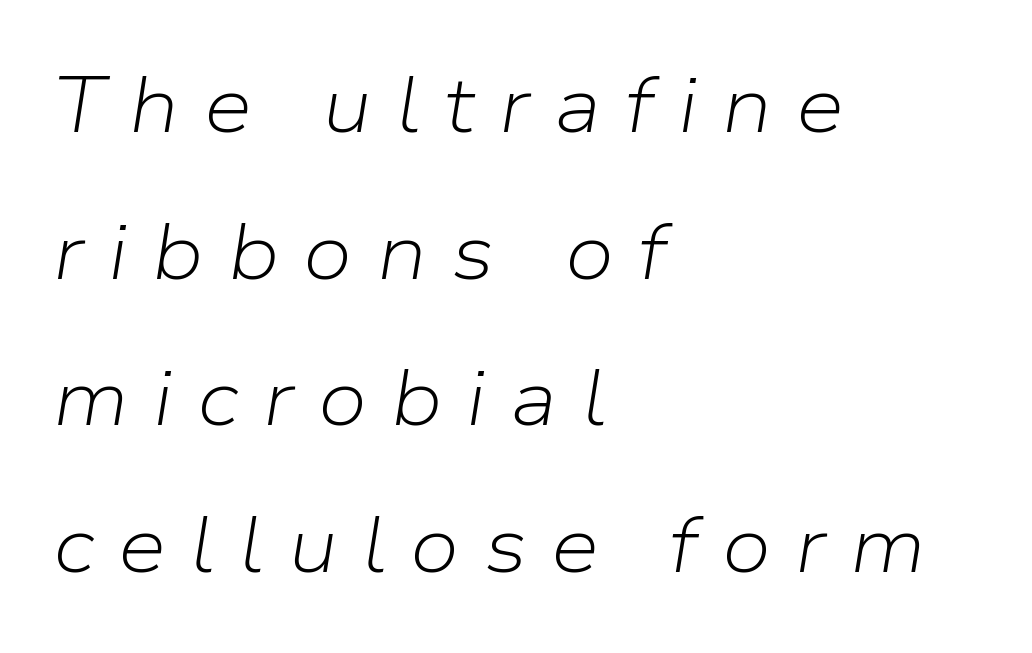
The image shows 78 px light type, italic (leaning right); set left-aligned, line spacing 1.88x, unusually wide letter spacing (+0.31 em), not underlined; low stroke contrast and a medium x-height.
